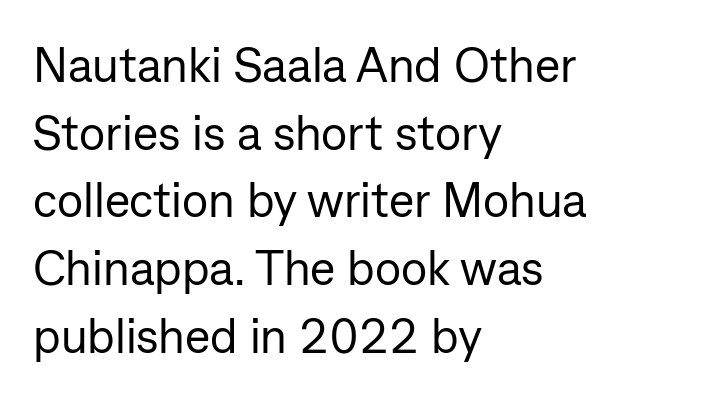
Where is the straight margin? On the left. Students, observe: this is what conventionally led text looks like. Unlike italic type, these characters show no tilt at all. Stroke mass is kept to a normal reading level or below.
